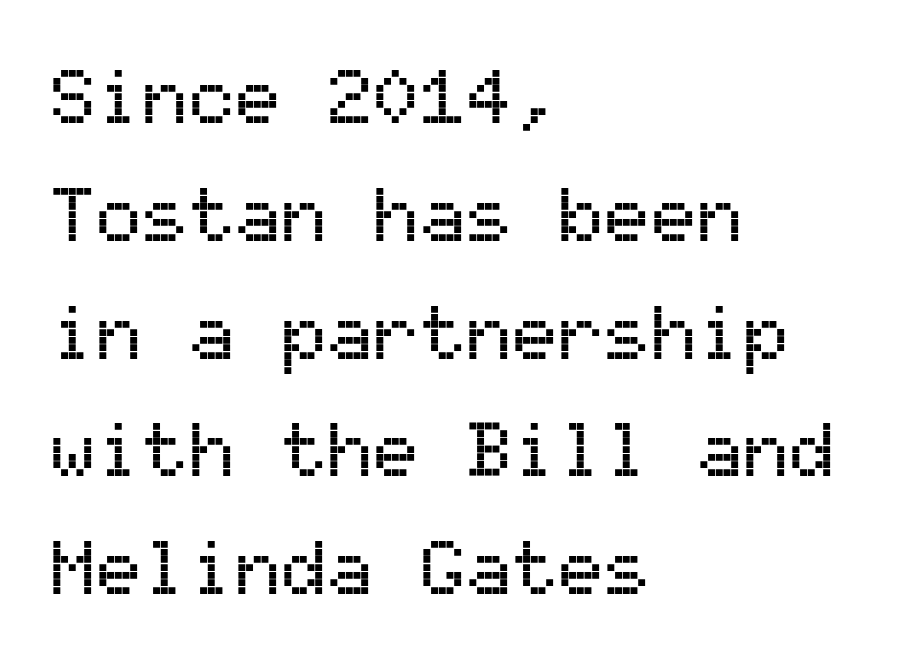
Casual observation: everything's shoved over to the left. The face used here is rendered with its standard letterfit. The rows are spaced the way most documents space them. You could count columns in this text — the font is strictly monospaced.
